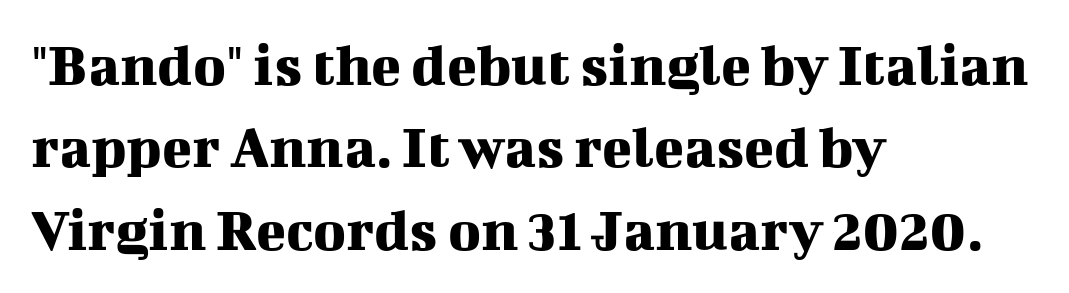
{"serif": "yes", "italic": "no", "width": "normal", "stroke_contrast": "medium", "x_height": "medium", "monospaced": "no", "underline": "no", "align": "left", "line_spacing": "normal", "line_spacing_ratio": 1.33, "letter_spacing": "normal", "letter_spacing_em": 0.0, "glyph_px": 62}
